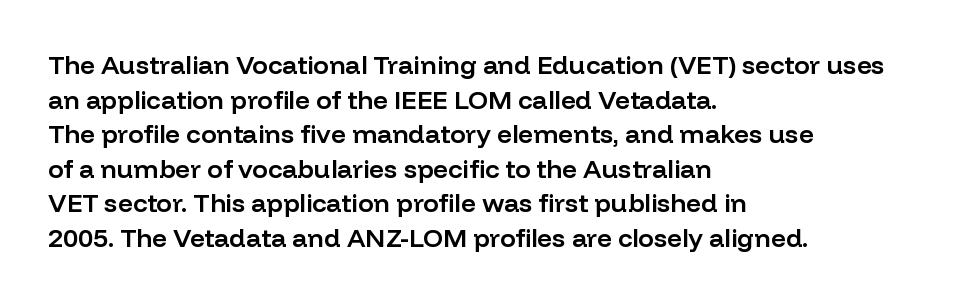
The image shows 26 px text type, upright; set left-aligned, normal line spacing (1.33x), normal letter spacing, not underlined.
